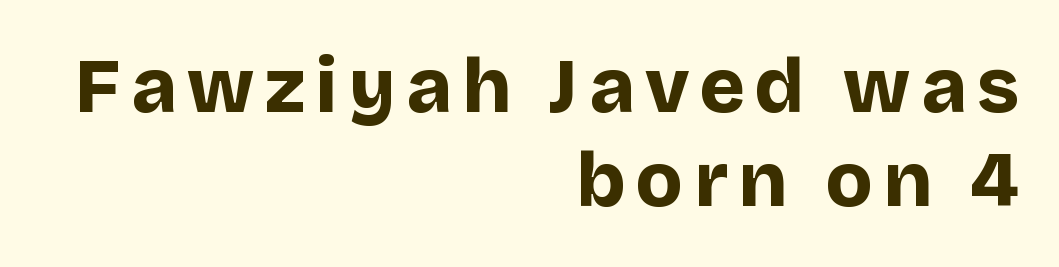
The image shows 77 px bold sans-serif type, upright; set right-aligned, line spacing 1.22x, not underlined; low stroke contrast and a large x-height.
